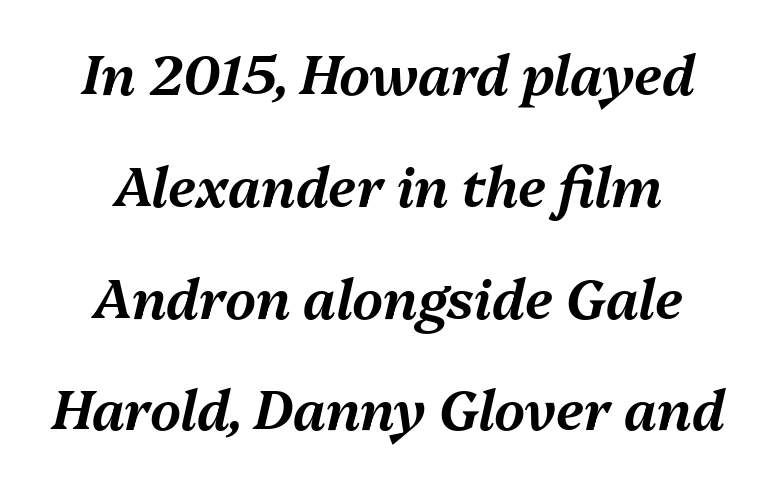
The image shows 54 px text type, italic (leaning right); set centered, loose line spacing (2.07x), normal letter spacing, not underlined; medium stroke contrast and a medium x-height.
